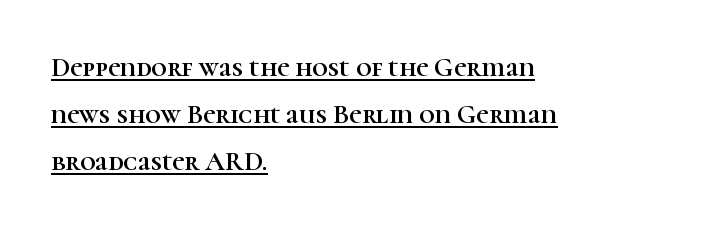
{"italic": "no", "underline": "yes", "align": "left", "line_spacing_ratio": 1.75, "letter_spacing": "normal", "letter_spacing_em": 0.0, "glyph_px": 27}
